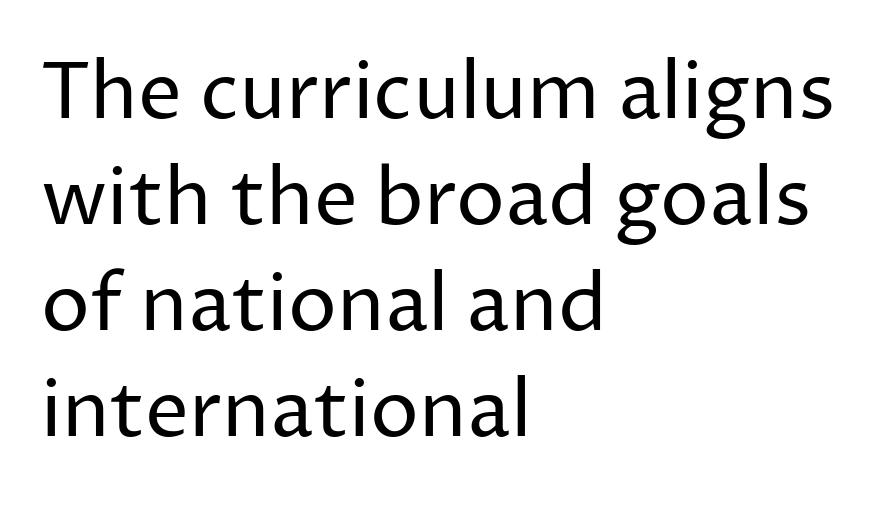
The image shows 78 px regular-weight sans-serif type, upright; set left-aligned, normal line spacing (1.36x), normal letter spacing, not underlined; low stroke contrast and a medium x-height.
